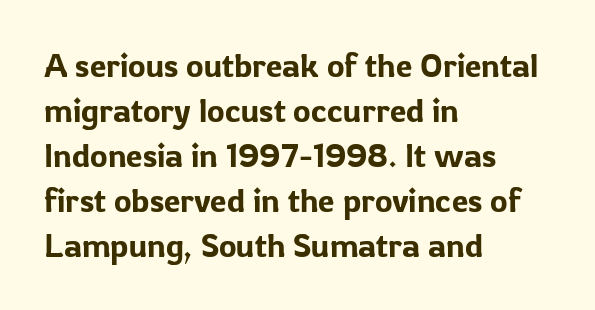
The image shows 33 px sans-serif type, upright; set left-aligned, normal line spacing (1.36x), normal letter spacing, not underlined; low stroke contrast and a medium x-height.
